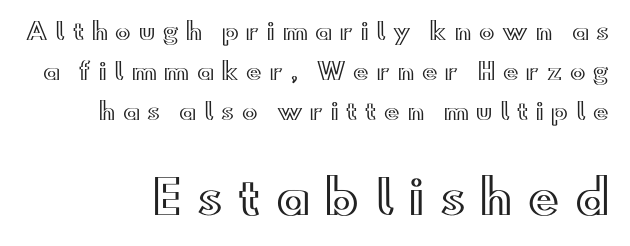
{"italic": "no", "width": "wide", "x_height": "small", "monospaced": "no", "underline": "no", "align": "right", "line_spacing_ratio": 1.74, "letter_spacing": "wide", "letter_spacing_em": 0.34, "larger_block": "second", "size_ratio": 2.0, "glyph_px": 46}
